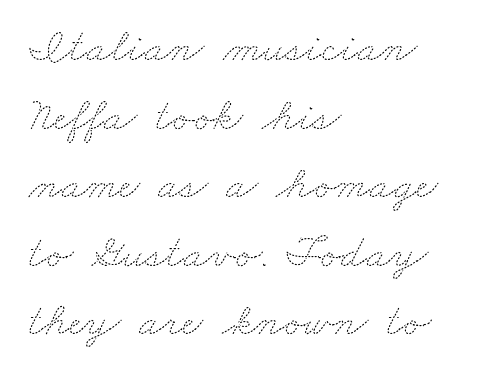
Q: Is the text bold? A: No.
Q: Is the text underlined? A: No.
Q: How is the paragraph aligned? A: Left-aligned.
Q: Is the spacing between letters normal or unusually wide? A: Normal.
Q: Is the spacing between lines tight, normal or loose? A: Normal.
Q: Width (condensed, normal, or wide)? A: Wide.
Q: Stroke contrast? A: Medium.
Q: x-height? A: Small.
Q: Monospaced? A: No.
